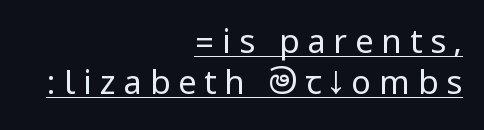
{"serif": "no", "italic": "no", "bold": "no", "weight": "regular", "width": "condensed", "stroke_contrast": "low", "underline": "yes", "align": "right", "line_spacing_ratio": 1.24, "letter_spacing": "wide", "letter_spacing_em": 0.24, "glyph_px": 33}
